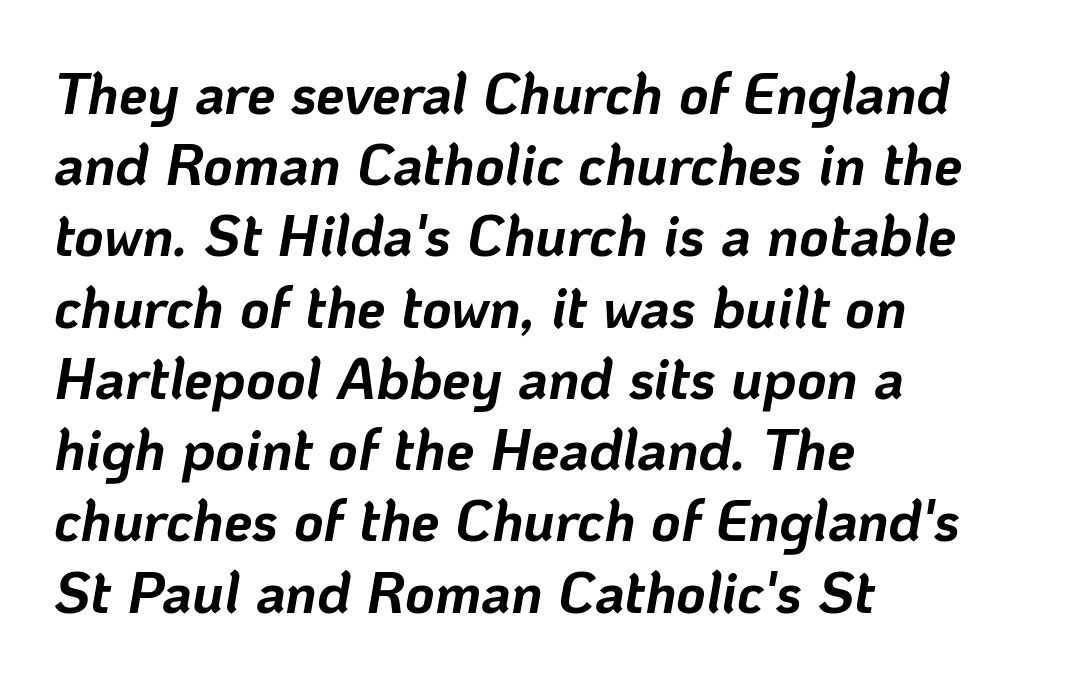
Every row of glyphs begins at an identical x-position on the left. The gaps between neighbouring characters are ordinary and unremarkable. Quick note: underline off. These lines are rendered in a variable-pitch font. As a designer I'd log this as weight 700, bold. There's an unmistakable incline to the writing here.
